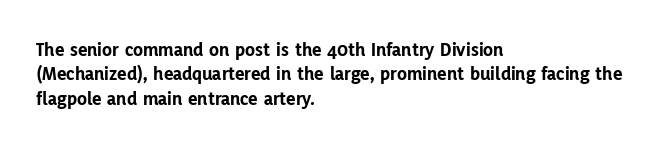
{"italic": "no", "bold": "yes", "underline": "no", "align": "left", "line_spacing_ratio": 1.22, "letter_spacing": "normal", "letter_spacing_em": 0.0, "glyph_px": 20}
